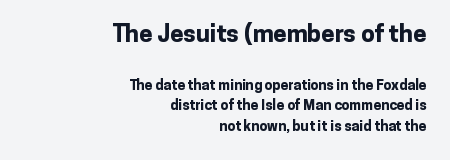
The image shows 24 px bold type, upright; set right-aligned, normal line spacing (1.48x), normal letter spacing, not underlined; the first (top) block is 1.71x larger.
